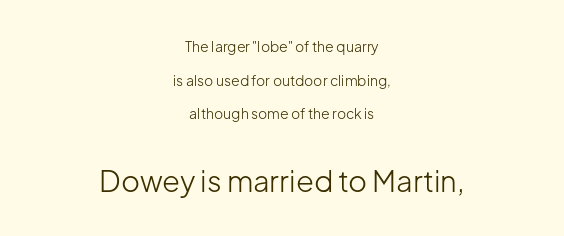
A centered setting, common on invitations and titles, is used for this passage. Compared with typical body copy, the letter spacing here is the same. Font category for this specimen: sans-serif. The second block has been scaled up relative to the first.
